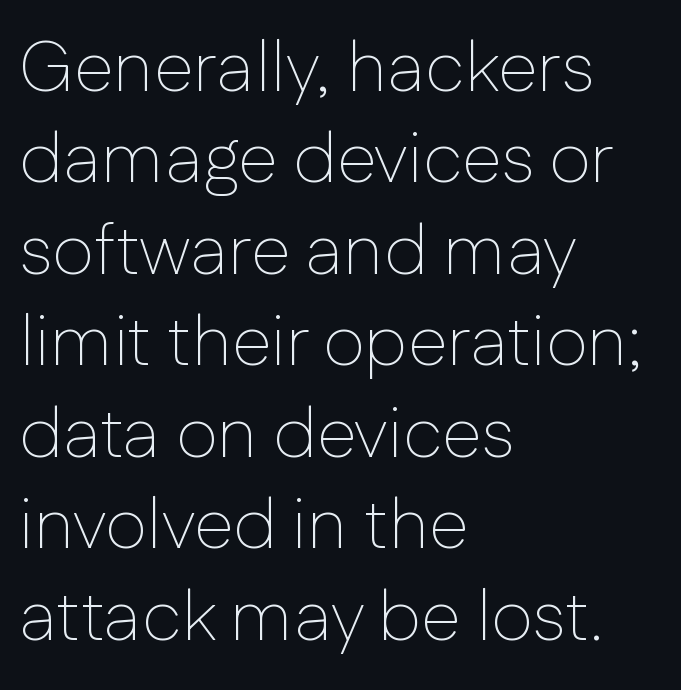
{"serif": "no", "italic": "no", "bold": "no", "weight": "thin", "width": "normal", "stroke_contrast": "low", "x_height": "medium", "monospaced": "no", "underline": "no", "align": "left", "line_spacing": "normal", "line_spacing_ratio": 1.27, "letter_spacing": "normal", "letter_spacing_em": 0.0, "glyph_px": 72}
